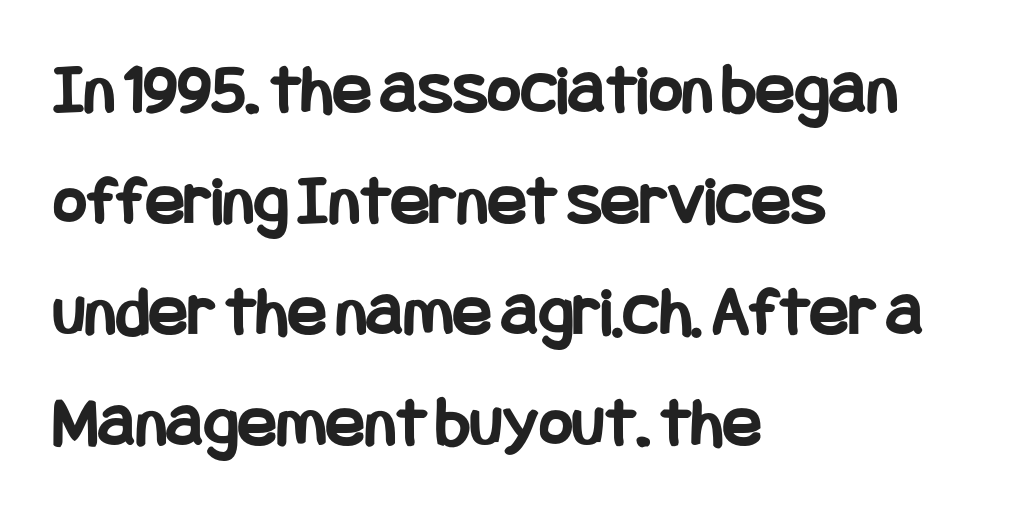
The words here are not underlined. Summary of vertical rhythm: regular, with standard interline spacing. Short note: letters normally spaced. The axis of the letterforms is exactly vertical.
